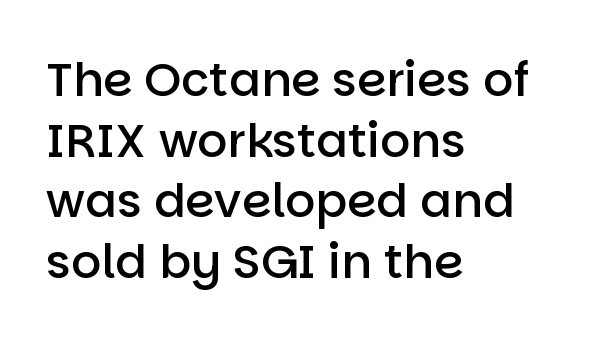
Q: Is the text bold? A: Semi-bold.
Q: Is the text italic (slanted)? A: No, it is upright.
Q: Is the typeface a serif or a sans-serif typeface? A: Sans-serif.
Q: Is the text underlined? A: No.
Q: How is the paragraph aligned? A: Left-aligned.
Q: Is the spacing between letters normal or unusually wide? A: Normal.
Q: Is the spacing between lines tight, normal or loose? A: Normal.
Q: Width (condensed, normal, or wide)? A: Normal.
Q: Stroke contrast? A: Low.
Q: x-height? A: Large.
Q: Monospaced? A: No.
